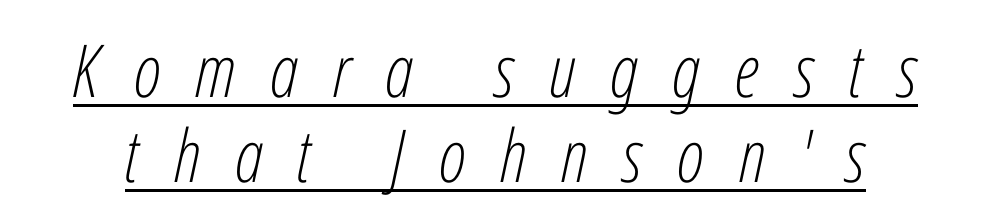
The image shows 73 px light, condensed type, italic (leaning right); set line spacing 1.16x, unusually wide letter spacing (+0.47 em), underlined; low stroke contrast and a medium x-height.
